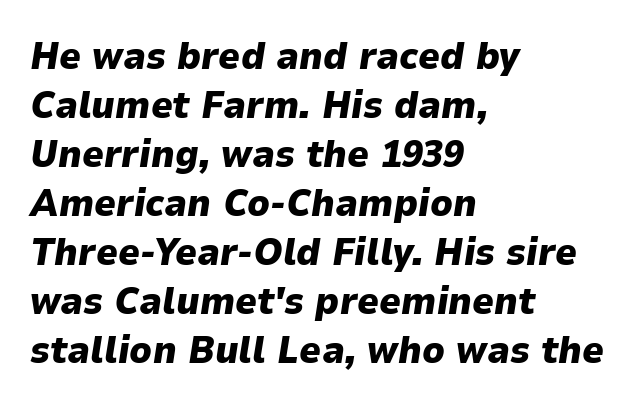
{"italic": "yes", "lean": "right", "slant_degrees": 9, "bold": "yes", "weight": "heavy", "width": "normal", "stroke_contrast": "low", "x_height": "medium", "monospaced": "no", "underline": "no", "align": "left", "line_spacing": "normal", "line_spacing_ratio": 1.29, "letter_spacing": "normal", "letter_spacing_em": 0.0, "glyph_px": 38}
